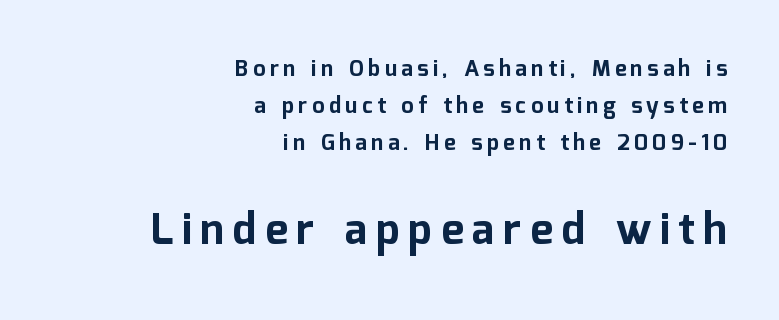
The image shows 43 px bold sans-serif type, upright; set right-aligned, normal line spacing (1.68x), unusually wide letter spacing (+0.2 em), not underlined; the second (bottom) block is 1.95x larger; low stroke contrast and a medium x-height.
